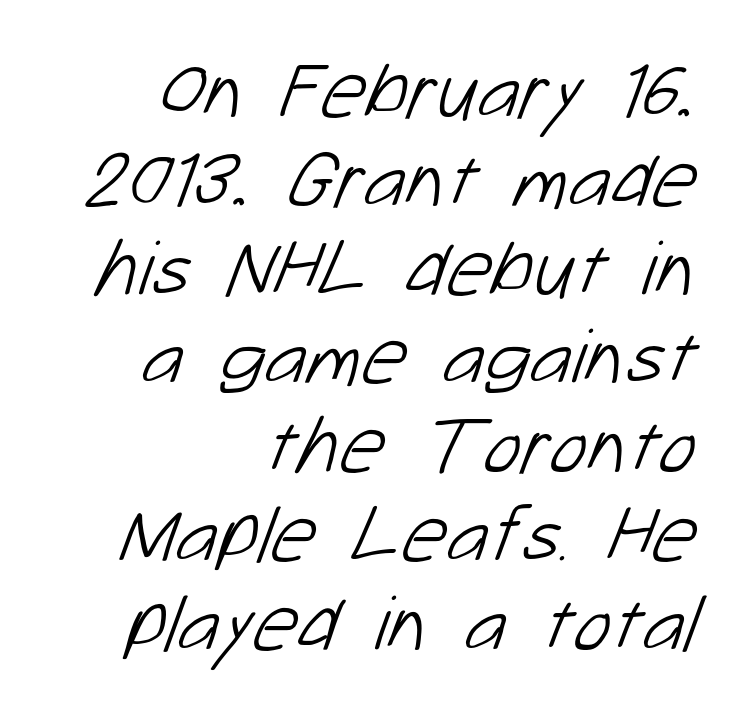
Q: Is the text bold? A: No.
Q: Is the typeface a serif or a sans-serif typeface? A: Sans-serif.
Q: Is the text underlined? A: No.
Q: How is the paragraph aligned? A: Right-aligned.
Q: Is the spacing between letters normal or unusually wide? A: Normal.
Q: Is the spacing between lines tight, normal or loose? A: Tight.
Q: Width (condensed, normal, or wide)? A: Normal.
Q: Stroke contrast? A: Low.
Q: x-height? A: Medium.
Q: Monospaced? A: No.
